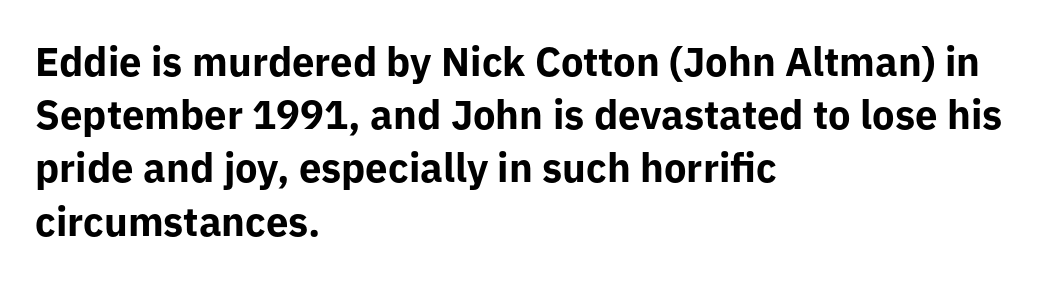
Leading matches the norm, producing a regular column. It's the straight-up-and-down kind of type. Note the varied advance widths — an 'i' is clearly narrower than an 'm'. Check where the strokes stop: nothing finishes them off — pure sans.
